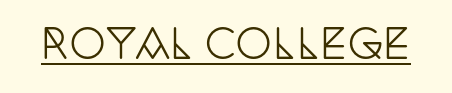
{"serif": "yes", "italic": "no", "width": "condensed", "stroke_contrast": "low", "x_height": "large", "monospaced": "no", "underline": "yes", "letter_spacing": "normal", "letter_spacing_em": 0.0, "glyph_px": 40}
